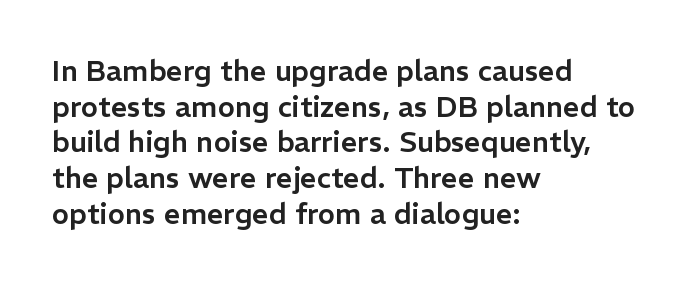
Leftover space on each line is placed entirely after the last word. A sans-serif font was chosen for this passage. Plain, unruled lines of type. The rendering uses natural spacing where letterforms have individual widths. This is the regular roman posture of the typeface.
